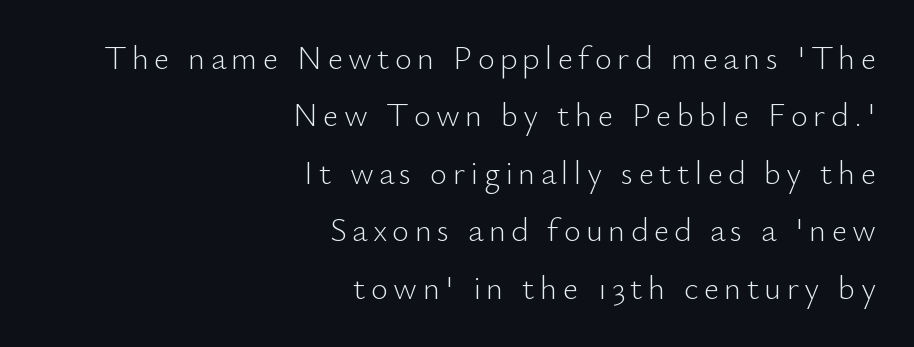
{"serif": "no", "italic": "no", "bold": "no", "weight": "light", "width": "normal", "stroke_contrast": "low", "x_height": "small", "monospaced": "no", "underline": "no", "align": "right", "line_spacing_ratio": 1.74, "glyph_px": 33}
